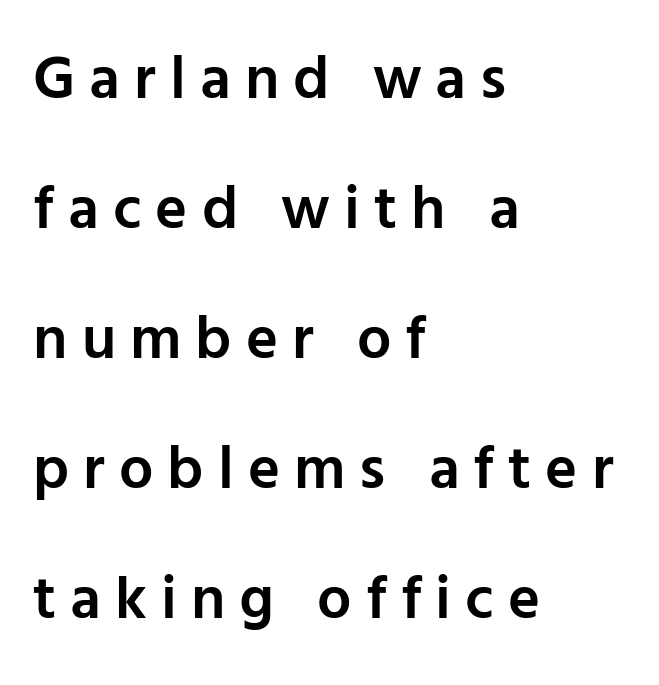
The image shows 61 px semibold sans-serif type, upright; set left-aligned, loose line spacing (2.13x), unusually wide letter spacing (+0.23 em), not underlined; low stroke contrast and a medium x-height.
